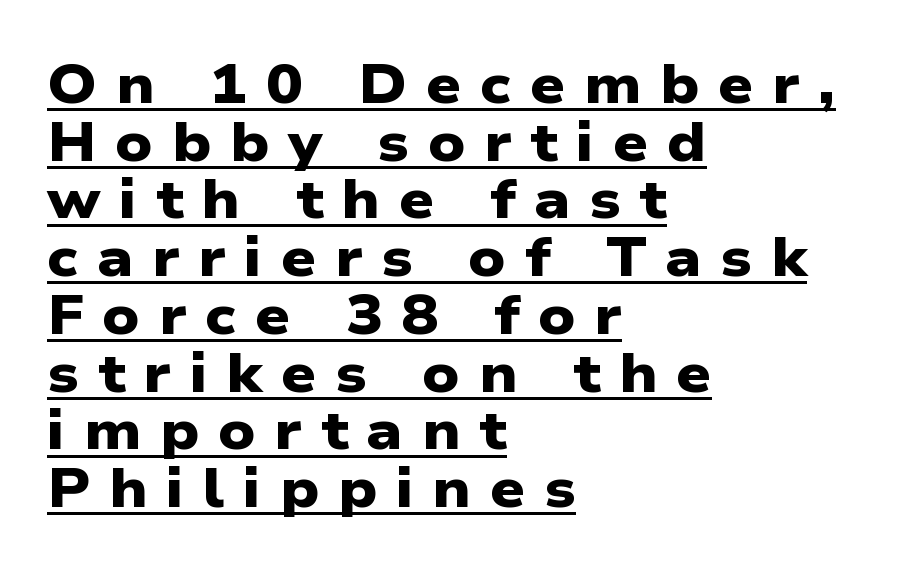
The image shows 55 px heavy, wide sans-serif type; set left-aligned, tight line spacing (1.05x), unusually wide letter spacing (+0.34 em), underlined; low stroke contrast and a medium x-height.
